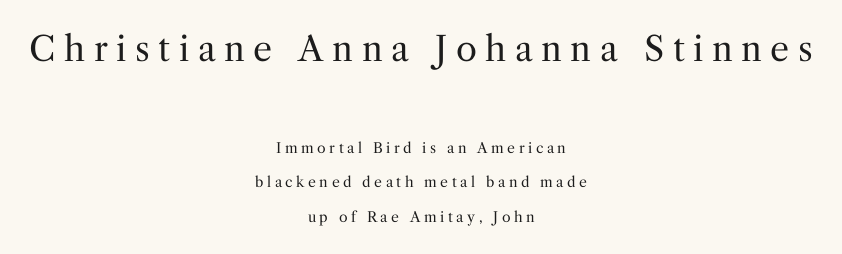
{"serif": "yes", "italic": "no", "bold": "no", "weight": "regular", "width": "normal", "stroke_contrast": "medium", "x_height": "medium", "monospaced": "no", "underline": "no", "align": "center", "line_spacing": "loose", "line_spacing_ratio": 2.46, "letter_spacing": "wide", "letter_spacing_em": 0.25, "larger_block": "first", "size_ratio": 2.43, "glyph_px": 34}
